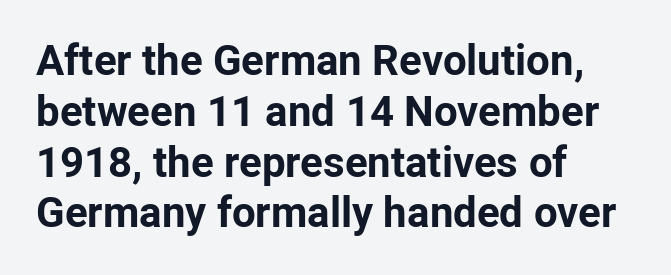
Glance below the letters and you will spot only blank space. Examine the stroke ends and you'll find no serifs. As a designer I'd log this as weight 700, bold. Unlike italic type, these characters show no tilt at all.
